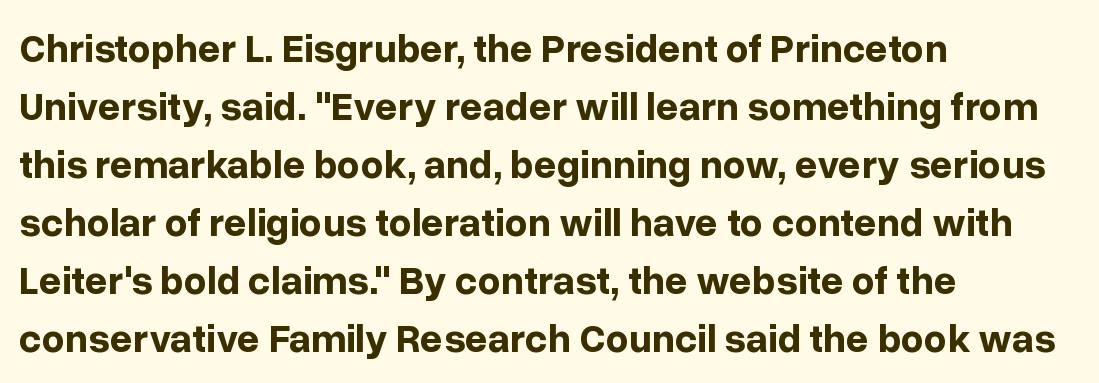
Q: Is the text bold? A: Yes.
Q: Is the text italic (slanted)? A: No, it is upright.
Q: Is the typeface a serif or a sans-serif typeface? A: Sans-serif.
Q: Is the text underlined? A: No.
Q: How is the paragraph aligned? A: Left-aligned.
Q: Is the spacing between letters normal or unusually wide? A: Normal.
Q: Is the spacing between lines tight, normal or loose? A: Normal.
Q: Width (condensed, normal, or wide)? A: Normal.
Q: Stroke contrast? A: Low.
Q: x-height? A: Medium.
Q: Monospaced? A: No.
